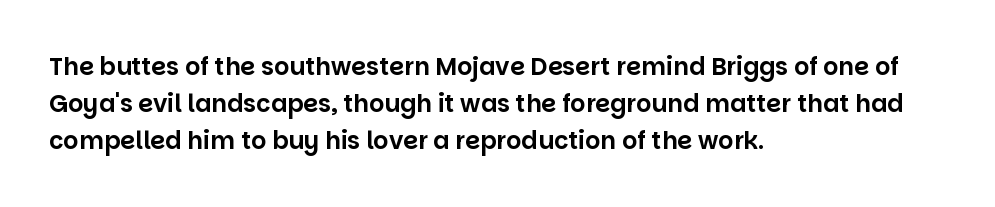
Q: Is the text italic (slanted)? A: No, it is upright.
Q: Is the text underlined? A: No.
Q: How is the paragraph aligned? A: Left-aligned.
Q: Is the spacing between letters normal or unusually wide? A: Normal.
Q: Is the spacing between lines tight, normal or loose? A: Normal.
